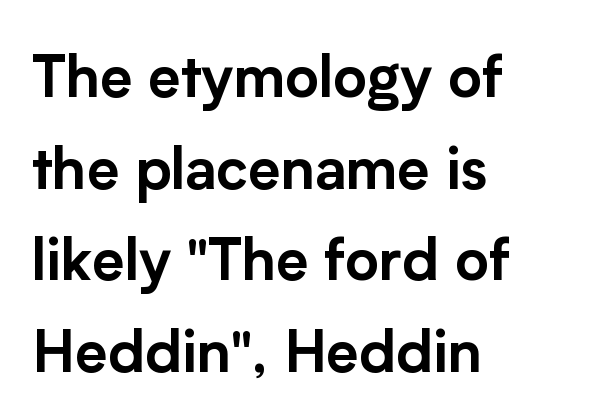
Q: Is the text italic (slanted)? A: No, it is upright.
Q: Is the typeface a serif or a sans-serif typeface? A: Sans-serif.
Q: Is the text underlined? A: No.
Q: How is the paragraph aligned? A: Left-aligned.
Q: Is the spacing between letters normal or unusually wide? A: Normal.
Q: Is the spacing between lines tight, normal or loose? A: Normal.
Q: Width (condensed, normal, or wide)? A: Normal.
Q: Stroke contrast? A: Low.
Q: x-height? A: Medium.
Q: Monospaced? A: No.
